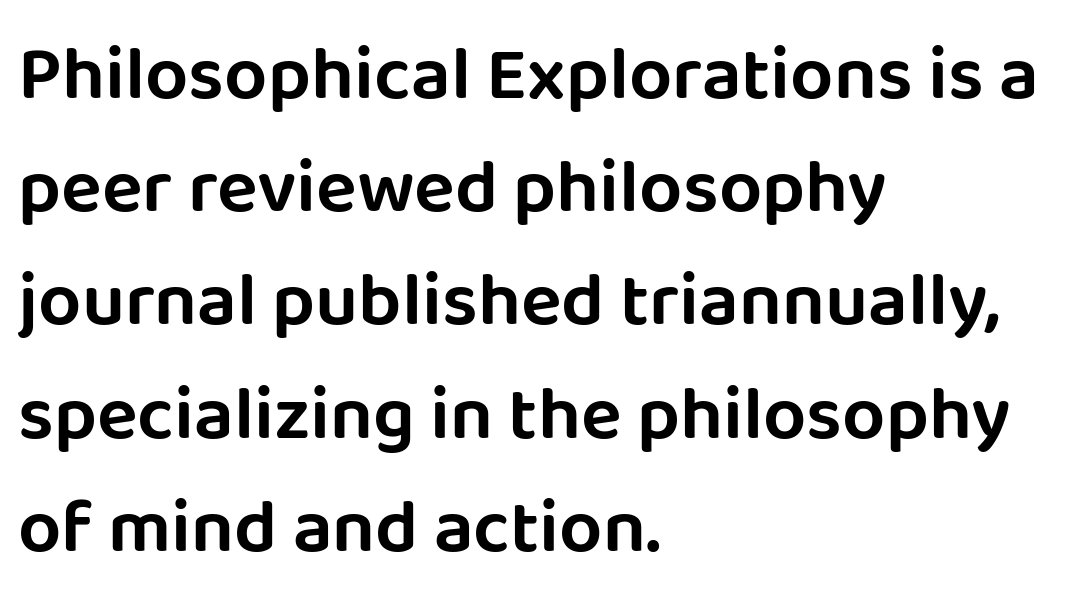
{"serif": "no", "italic": "no", "width": "normal", "stroke_contrast": "low", "x_height": "large", "monospaced": "no", "underline": "no", "align": "left", "line_spacing": "normal", "line_spacing_ratio": 1.49, "letter_spacing": "normal", "letter_spacing_em": 0.0, "glyph_px": 76}
